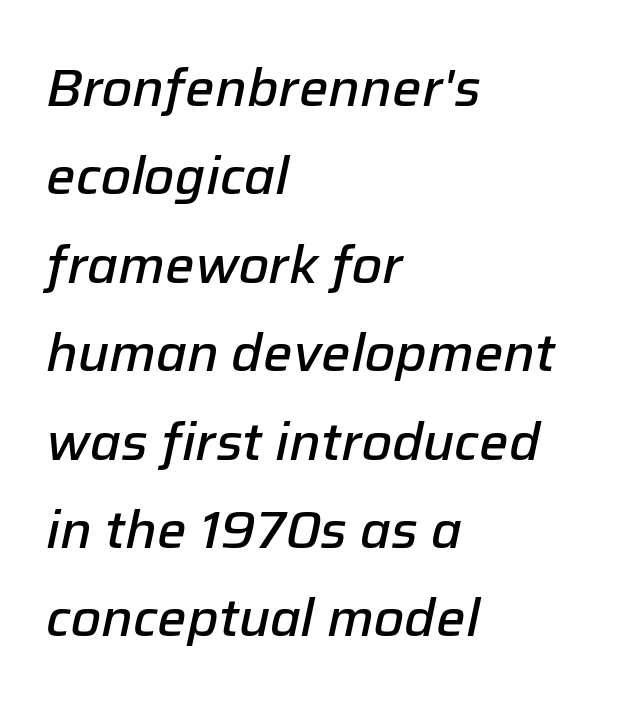
{"italic": "yes", "lean": "right", "slant_degrees": 12, "bold": "semi", "weight": "semibold", "width": "normal", "stroke_contrast": "low", "x_height": "medium", "monospaced": "no", "underline": "no", "align": "left", "line_spacing": "normal", "line_spacing_ratio": 1.7, "letter_spacing": "normal", "letter_spacing_em": 0.0, "glyph_px": 52}
